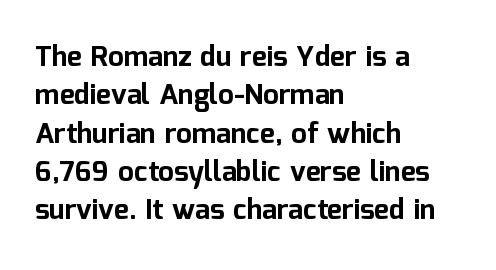
The sample has been set heavy, in full bold. Regarding leading, the lines here are spaced in the standard way. Posture: straight, roman, zero tilt. Line beginnings align vertically; line endings do not. Characters follow at the spacing the type designer built in. Underlining? Definitely not there.
